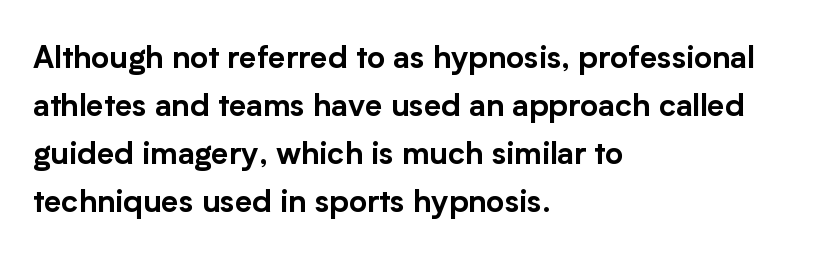
{"serif": "no", "italic": "no", "width": "normal", "stroke_contrast": "low", "x_height": "medium", "monospaced": "no", "underline": "no", "align": "left", "line_spacing": "normal", "line_spacing_ratio": 1.55, "letter_spacing": "normal", "letter_spacing_em": 0.0, "glyph_px": 31}
